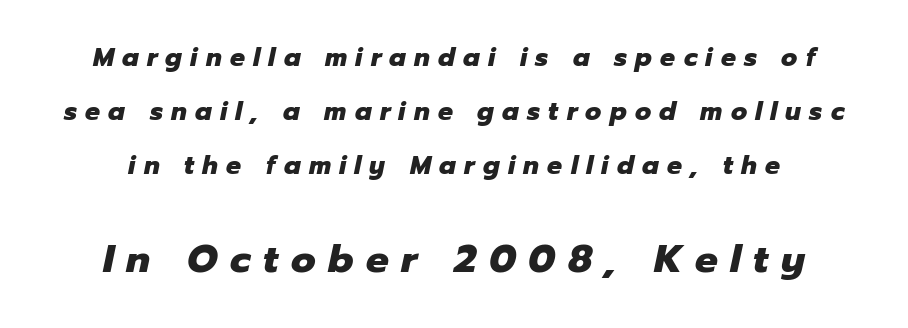
The foot of each line stays bare and open. In terms of leading, this rendering errs on the spacious side. Which margin do the lines hug? Neither — every line sits in the middle. The letters are bold, with thick, heavy strokes. Size hierarchy here favors the trailing block over the leading one. Rendered with sloped, italic letterforms.
